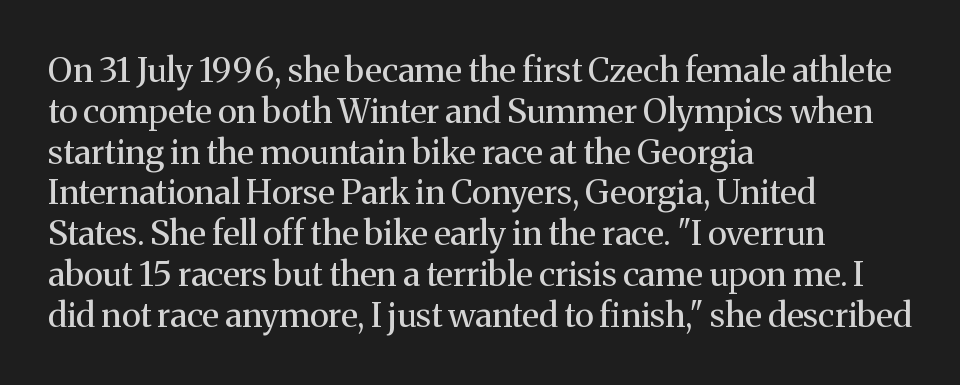
Words float on clear page, feet unadorned. Tracking value appears to be zero — textbook default spacing. A student would call this left alignment; a typographer would say flush left, rag right. Note: serifs present on the glyphs. The face used here is proportionally spaced, like ordinary book or web type.
